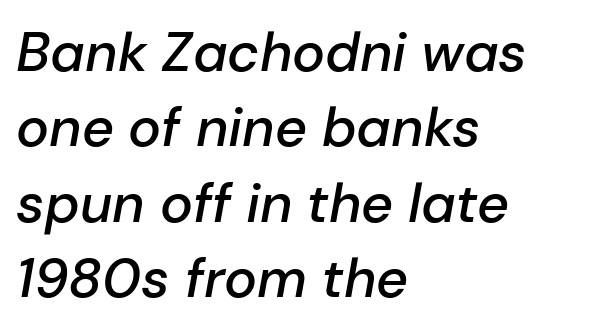
Is the block centered? No — it sits flush against the left margin. It's the slanting kind of type. The characters look somewhat weighty, a semibold short of true bold. The passage shown is typed in a proportional face where columns would drift. How are the letters spaced? Ordinarily, with no added tracking. Just letters on the line, the space beneath them empty.
